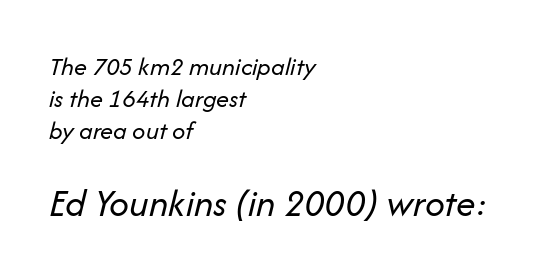
{"italic": "yes", "lean": "right", "slant_degrees": 14, "bold": "no", "weight": "regular", "width": "normal", "stroke_contrast": "low", "x_height": "medium", "monospaced": "no", "underline": "no", "align": "left", "line_spacing_ratio": 1.24, "letter_spacing": "normal", "letter_spacing_em": 0.0, "larger_block": "second", "size_ratio": 1.5, "glyph_px": 39}
